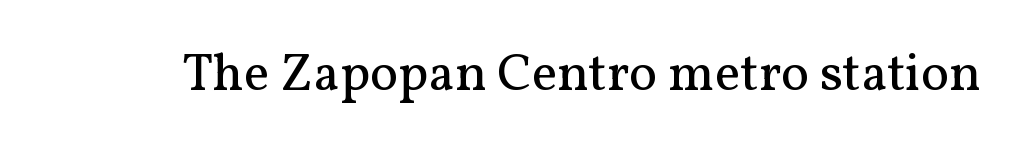
Q: Is the text bold? A: No.
Q: Is the text italic (slanted)? A: No, it is upright.
Q: Is the typeface a serif or a sans-serif typeface? A: Serif.
Q: Is the text underlined? A: No.
Q: Is the spacing between letters normal or unusually wide? A: Normal.
Q: Width (condensed, normal, or wide)? A: Normal.
Q: Stroke contrast? A: Medium.
Q: x-height? A: Medium.
Q: Monospaced? A: No.
